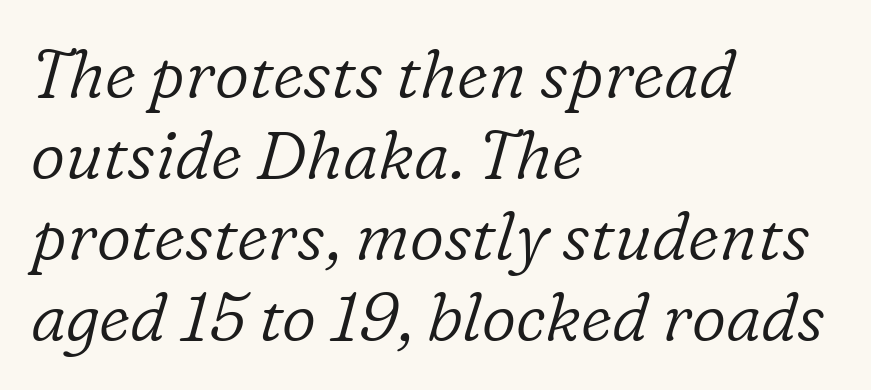
Beneath every word, the page is bare. Note: serifs present on the glyphs. The lines in this sample share a left origin and differ only in where they stop. The letters sit at their default tracking, neither squeezed nor spread. Think of a printed novel: that variable character pitch is what you see here. The face used here has a pronounced slope to its letters.
